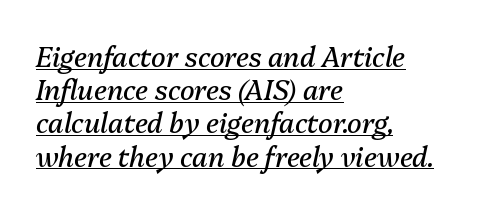
Check the space under the baseline: a stroke is drawn there. Bold? No — there's no thickening of the strokes. Where is the straight margin? On the left. You could call the tracking neutral — neither tight nor loose.
